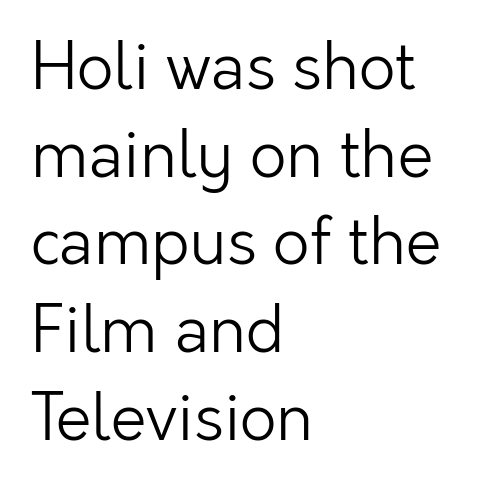
{"serif": "no", "italic": "no", "bold": "no", "weight": "light", "width": "normal", "stroke_contrast": "low", "x_height": "medium", "monospaced": "no", "underline": "no", "align": "left", "line_spacing": "normal", "line_spacing_ratio": 1.37, "letter_spacing": "normal", "letter_spacing_em": 0.0, "glyph_px": 64}
